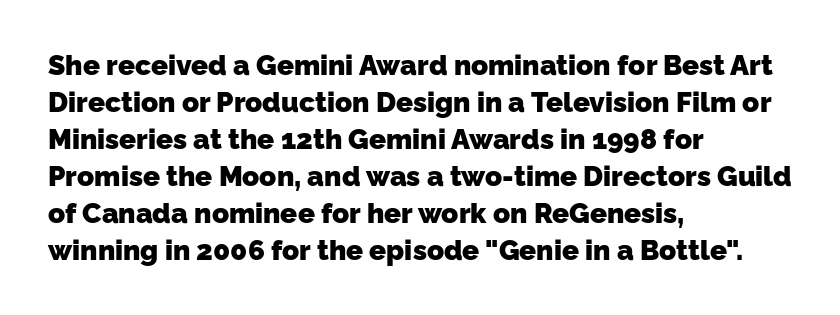
Q: Is the text bold? A: Yes.
Q: Is the typeface a serif or a sans-serif typeface? A: Sans-serif.
Q: Is the text underlined? A: No.
Q: How is the paragraph aligned? A: Left-aligned.
Q: Is the spacing between letters normal or unusually wide? A: Normal.
Q: Is the spacing between lines tight, normal or loose? A: Normal.
Q: Width (condensed, normal, or wide)? A: Normal.
Q: Stroke contrast? A: Low.
Q: x-height? A: Medium.
Q: Monospaced? A: No.
